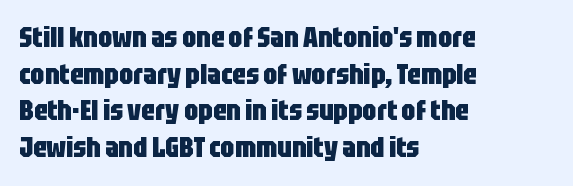
Q: Is the text bold? A: Yes.
Q: Is the text italic (slanted)? A: No, it is upright.
Q: Is the typeface a serif or a sans-serif typeface? A: Sans-serif.
Q: Is the text underlined? A: No.
Q: How is the paragraph aligned? A: Left-aligned.
Q: Is the spacing between letters normal or unusually wide? A: Normal.
Q: Is the spacing between lines tight, normal or loose? A: Normal.
Q: Width (condensed, normal, or wide)? A: Condensed.
Q: Stroke contrast? A: Low.
Q: x-height? A: Large.
Q: Monospaced? A: No.
